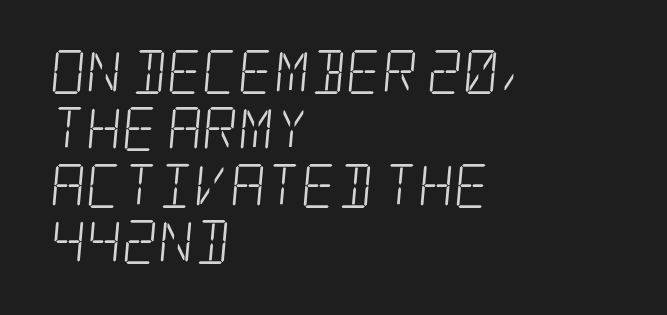
{"serif": "yes", "bold": "no", "weight": "light", "width": "condensed", "stroke_contrast": "low", "x_height": "large", "underline": "no", "align": "left", "line_spacing": "normal", "line_spacing_ratio": 1.29, "letter_spacing": "normal", "letter_spacing_em": 0.0, "glyph_px": 44}
